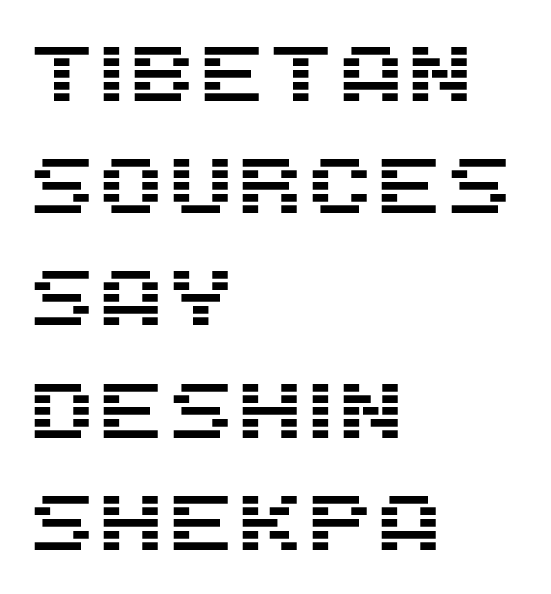
{"serif": "no", "italic": "no", "width": "normal", "stroke_contrast": "medium", "x_height": "large", "monospaced": "no", "underline": "no", "align": "left", "line_spacing": "normal", "line_spacing_ratio": 1.42, "letter_spacing": "normal", "letter_spacing_em": 0.0, "glyph_px": 79}
